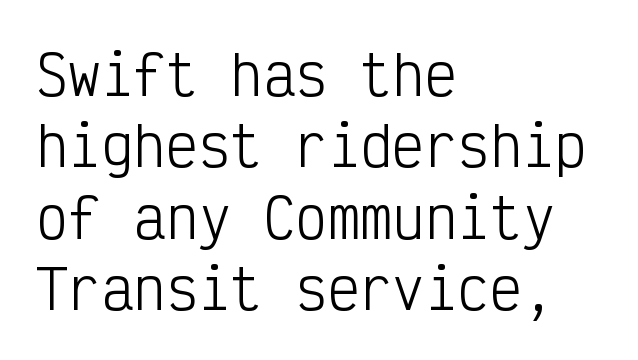
Rendered with straight, roman letterforms. The rendering uses typewriter-style spacing with identical character cells. Is the stroke heavy? The answer is a plain regular-or-lighter. Bare-footed words on every line. Characters follow at the spacing the type designer built in.
